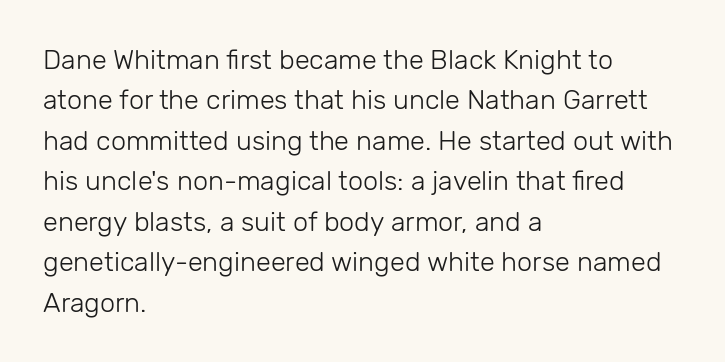
Q: Is the text bold? A: No.
Q: Is the text italic (slanted)? A: No, it is upright.
Q: Is the text underlined? A: No.
Q: How is the paragraph aligned? A: Left-aligned.
Q: Is the spacing between letters normal or unusually wide? A: Normal.
Q: Is the spacing between lines tight, normal or loose? A: Normal.
